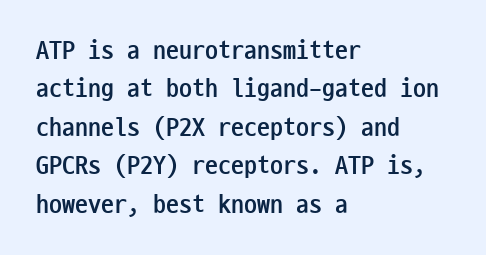
The image shows 26 px bold type, upright; set left-aligned, normal line spacing (1.48x), normal letter spacing, not underlined.
